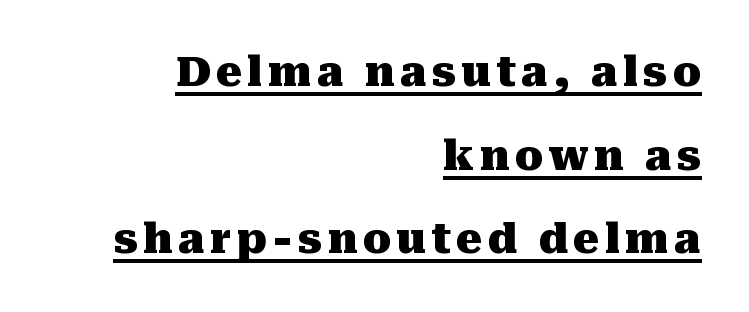
Q: Is the text bold? A: Yes.
Q: Is the text italic (slanted)? A: No, it is upright.
Q: Is the typeface a serif or a sans-serif typeface? A: Serif.
Q: Is the text underlined? A: Yes.
Q: How is the paragraph aligned? A: Right-aligned.
Q: Is the spacing between lines tight, normal or loose? A: Loose.
Q: Width (condensed, normal, or wide)? A: Normal.
Q: Stroke contrast? A: Medium.
Q: x-height? A: Medium.
Q: Monospaced? A: No.
